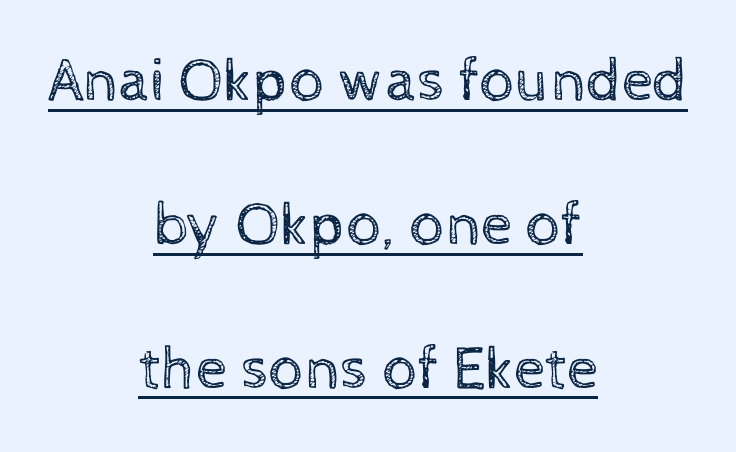
The image shows 62 px regular-weight type, upright; set centered, loose line spacing (2.32x), normal letter spacing, underlined; a medium x-height.
